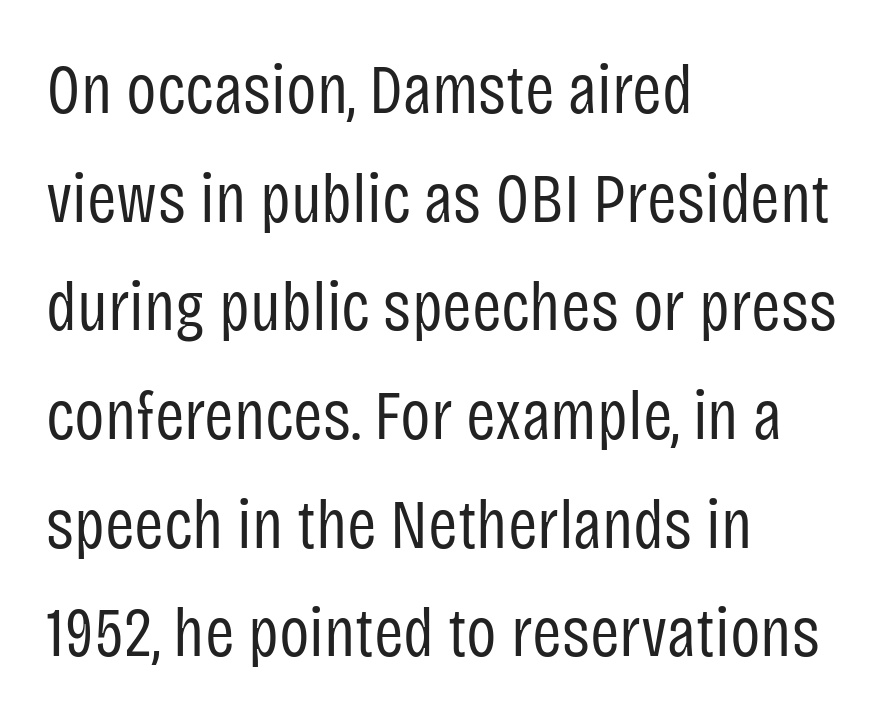
Q: Is the text bold? A: No.
Q: Is the text italic (slanted)? A: No, it is upright.
Q: Is the typeface a serif or a sans-serif typeface? A: Sans-serif.
Q: Is the text underlined? A: No.
Q: How is the paragraph aligned? A: Left-aligned.
Q: Is the spacing between letters normal or unusually wide? A: Normal.
Q: Is the spacing between lines tight, normal or loose? A: Normal.
Q: Width (condensed, normal, or wide)? A: Condensed.
Q: Stroke contrast? A: Low.
Q: x-height? A: Large.
Q: Monospaced? A: No.
